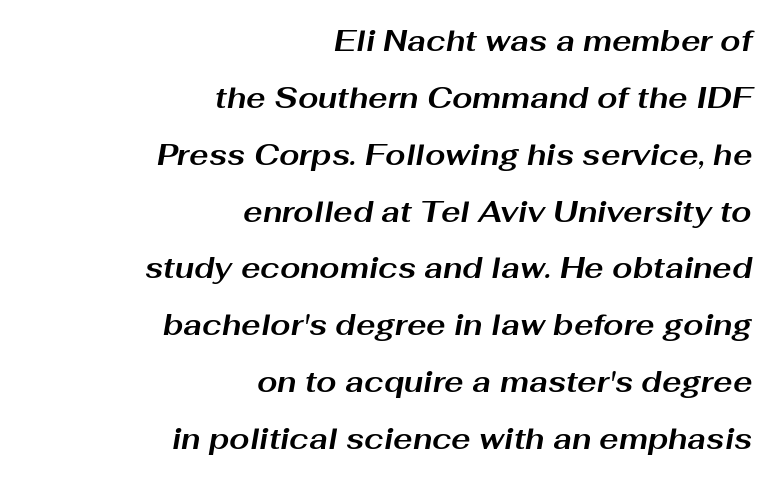
The image shows 29 px bold, wide type, italic (leaning right); set right-aligned, loose line spacing (1.96x), normal letter spacing, not underlined; medium stroke contrast and a medium x-height.
